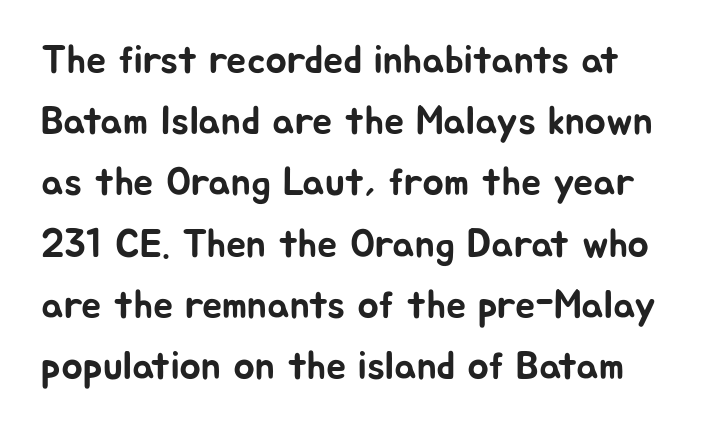
{"serif": "no", "italic": "no", "width": "normal", "stroke_contrast": "low", "x_height": "medium", "monospaced": "no", "underline": "no", "line_spacing": "normal", "line_spacing_ratio": 1.53, "letter_spacing": "normal", "letter_spacing_em": 0.0, "glyph_px": 40}
